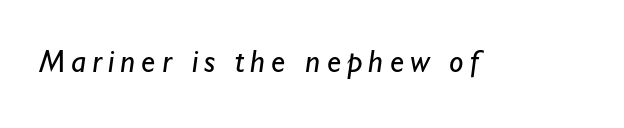
Nothing heavy about these letters — not bold at all. Bare-footed words on every line. Serifs: no, the terminals of the letterforms are clean. Note the varied advance widths — an 'i' is clearly narrower than an 'm'.
